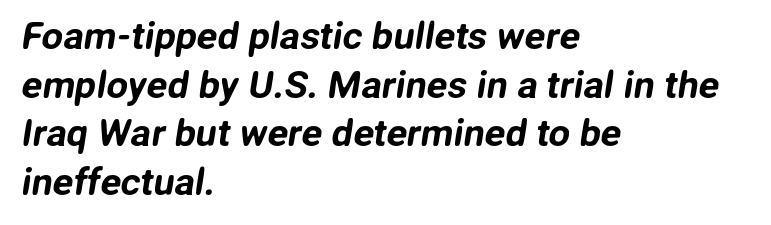
Q: Is the typeface a serif or a sans-serif typeface? A: Sans-serif.
Q: Is the text underlined? A: No.
Q: How is the paragraph aligned? A: Left-aligned.
Q: Is the spacing between letters normal or unusually wide? A: Normal.
Q: Is the spacing between lines tight, normal or loose? A: Normal.
Q: Width (condensed, normal, or wide)? A: Normal.
Q: Stroke contrast? A: Low.
Q: x-height? A: Medium.
Q: Monospaced? A: No.
